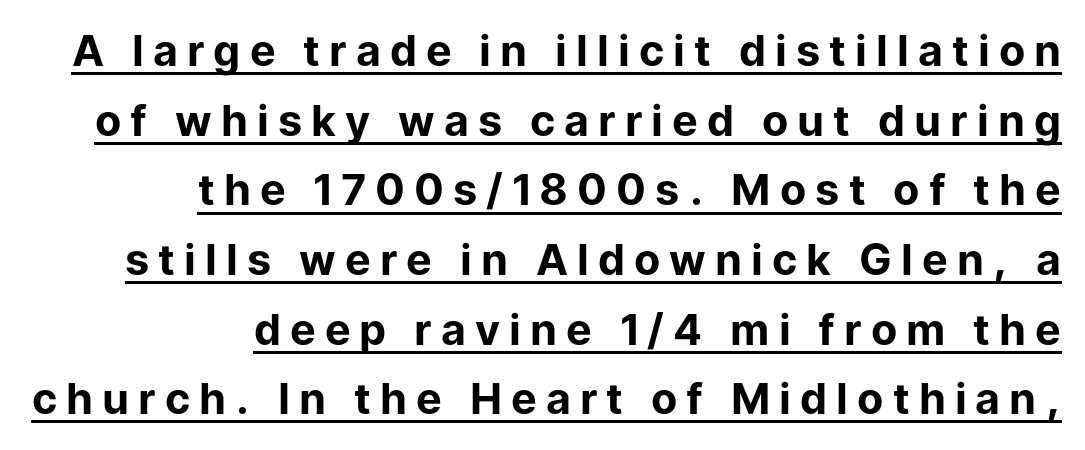
The glyphs in this specimen are sans serif. The face used here is proportionally spaced, like ordinary book or web type. How heavy is the stroke? Heavy — this is a bold. Short note: letters widely spaced.
